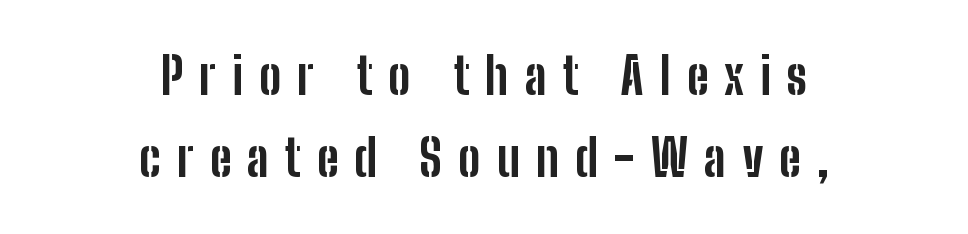
Q: Is the text bold? A: Yes.
Q: Is the text italic (slanted)? A: No, it is upright.
Q: Is the typeface a serif or a sans-serif typeface? A: Sans-serif.
Q: Is the text underlined? A: No.
Q: How is the paragraph aligned? A: Centered.
Q: Is the spacing between letters normal or unusually wide? A: Unusually wide.
Q: Is the spacing between lines tight, normal or loose? A: Normal.
Q: Width (condensed, normal, or wide)? A: Condensed.
Q: Stroke contrast? A: Low.
Q: x-height? A: Medium.
Q: Monospaced? A: No.
